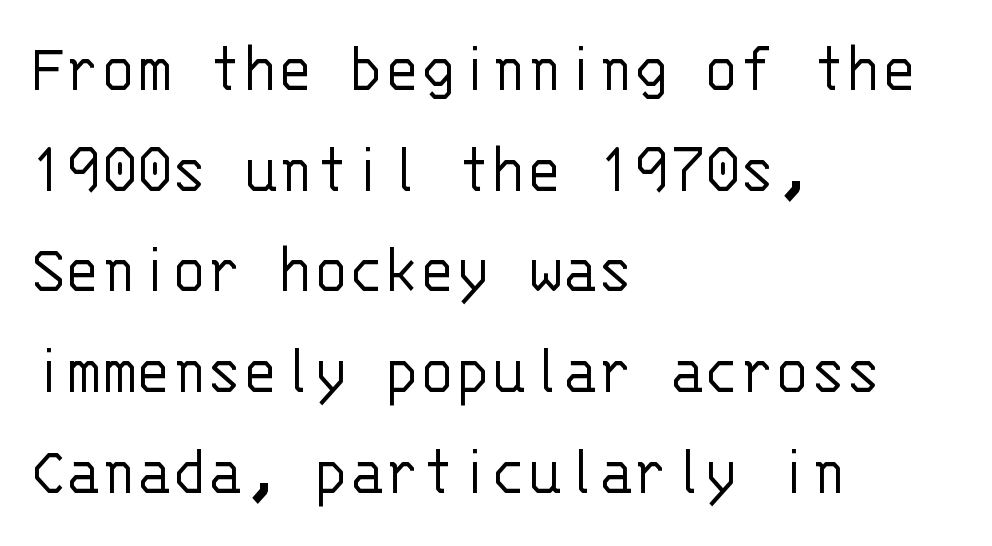
{"serif": "no", "italic": "no", "bold": "no", "weight": "light", "width": "normal", "stroke_contrast": "low", "x_height": "large", "monospaced": "yes", "underline": "no", "align": "left", "line_spacing": "normal", "line_spacing_ratio": 1.38, "letter_spacing": "normal", "letter_spacing_em": 0.0, "glyph_px": 73}
